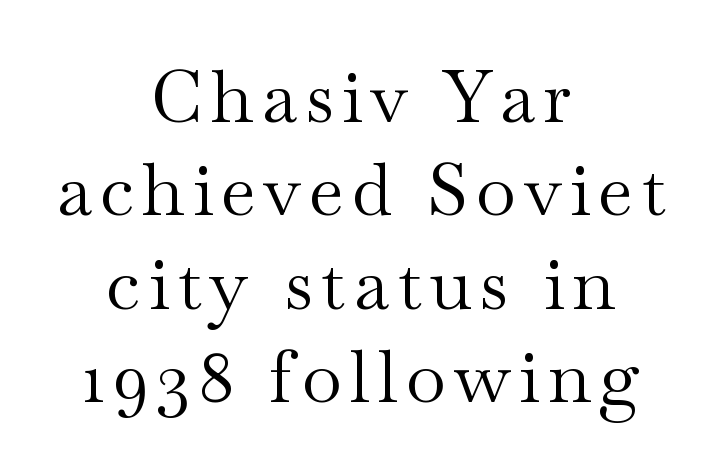
{"serif": "yes", "italic": "no", "bold": "no", "weight": "regular", "width": "wide", "stroke_contrast": "medium", "x_height": "small", "monospaced": "no", "underline": "no", "align": "center", "line_spacing": "normal", "line_spacing_ratio": 1.28, "glyph_px": 73}
